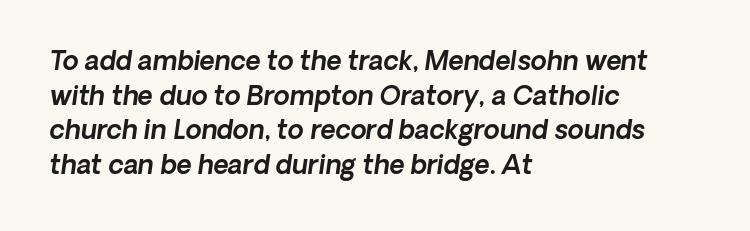
Vertically, the passage feels balanced, rows spaced as you'd expect. Unmarked baselines from the first word to the last. If you drew a ruler down the left edge, every line would touch it. The passage shown has conventional tracking throughout.
